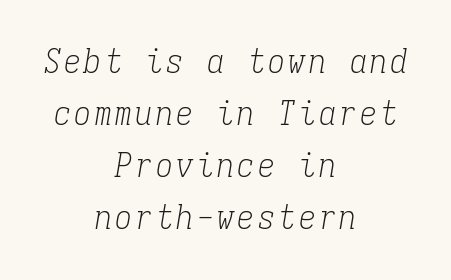
{"serif": "yes", "italic": "yes", "lean": "right", "slant_degrees": 9, "bold": "no", "weight": "light", "width": "condensed", "stroke_contrast": "low", "x_height": "medium", "monospaced": "yes", "underline": "no", "align": "center", "line_spacing": "normal", "line_spacing_ratio": 1.53, "glyph_px": 34}
